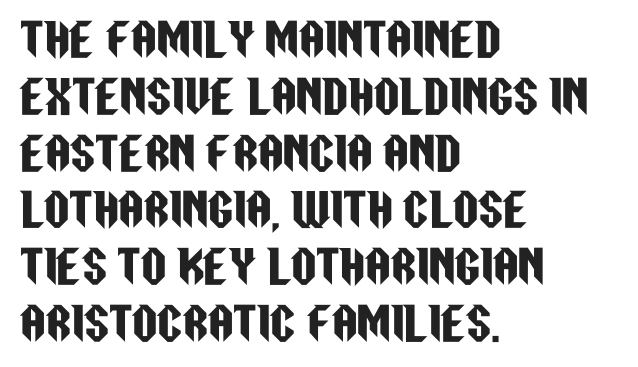
{"serif": "no", "italic": "no", "width": "condensed", "stroke_contrast": "low", "x_height": "large", "monospaced": "no", "underline": "no", "align": "left", "line_spacing": "normal", "line_spacing_ratio": 1.29, "letter_spacing": "normal", "letter_spacing_em": 0.0, "glyph_px": 44}
